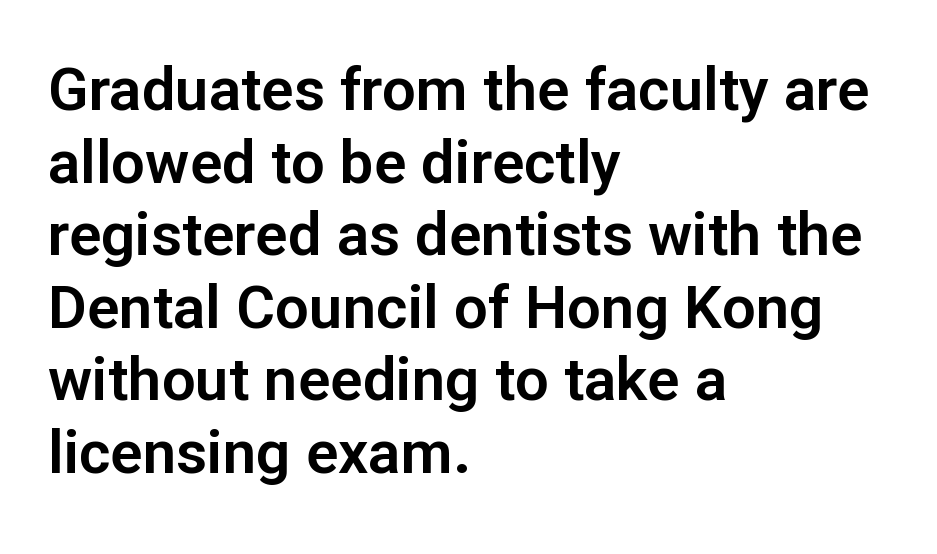
The image shows 60 px sans-serif type, upright; set left-aligned, line spacing 1.21x, normal letter spacing, not underlined; low stroke contrast and a medium x-height.
